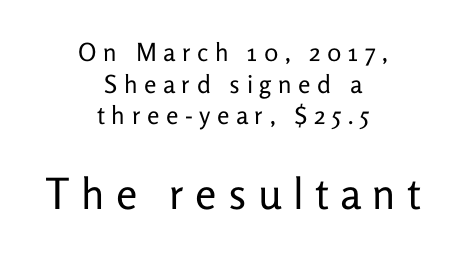
These lines stack symmetrically, like a column narrowing and widening about its center. The passage shown is typed in a proportional face where columns would drift. The strokes carry an ordinary text weight at most. These lines are composed in type without serifs.
